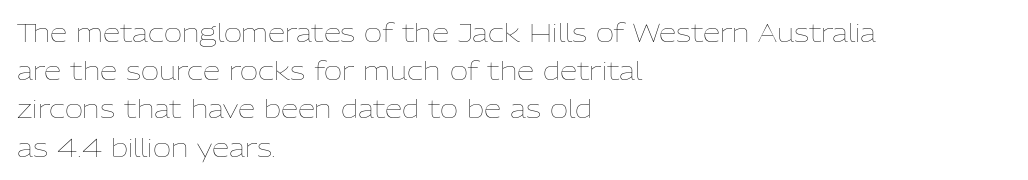
The image shows 25 px text type, upright; set left-aligned, normal line spacing (1.53x), normal letter spacing, not underlined.
